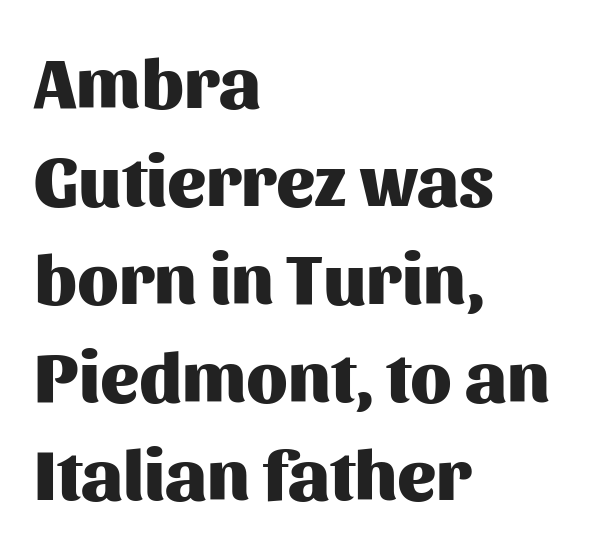
{"serif": "no", "italic": "no", "bold": "yes", "weight": "heavy", "width": "normal", "stroke_contrast": "medium", "x_height": "medium", "monospaced": "no", "underline": "no", "align": "left", "line_spacing": "normal", "line_spacing_ratio": 1.36, "letter_spacing": "normal", "letter_spacing_em": 0.0, "glyph_px": 72}
